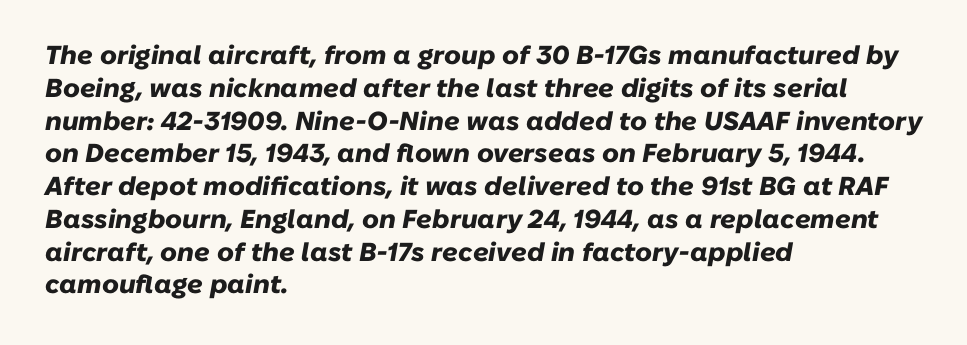
The rag falls on the right side of this text block. Interline gaps are of average width in this sample. Characters are canted at an angle relative to the baseline's perpendicular. The specimen omits any rule beneath the text block's lines. Compared with typical body copy, the letter spacing here is the same.
